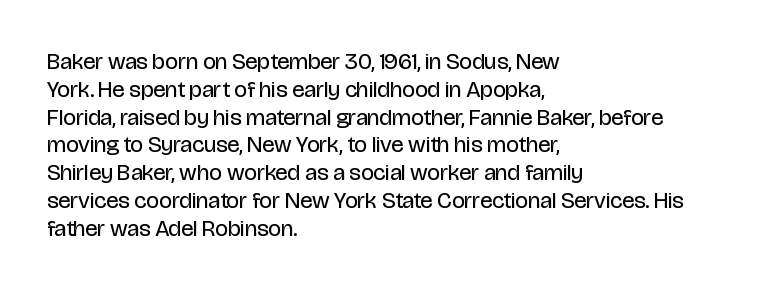
Italic: no, the glyphs are upright roman. Typeset ragged right — the left edge is the straight one. The gaps between neighbouring characters are ordinary and unremarkable. No letter is thick-stroked: the sample isn't bold. Lines of text with bare space underneath.
